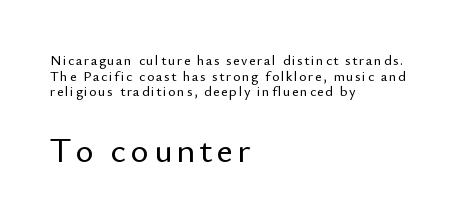
The image shows 35 px sans-serif type, upright; set left-aligned, tight line spacing (1.11x), not underlined; the second (bottom) block is 2.5x larger; low stroke contrast and a small x-height.
